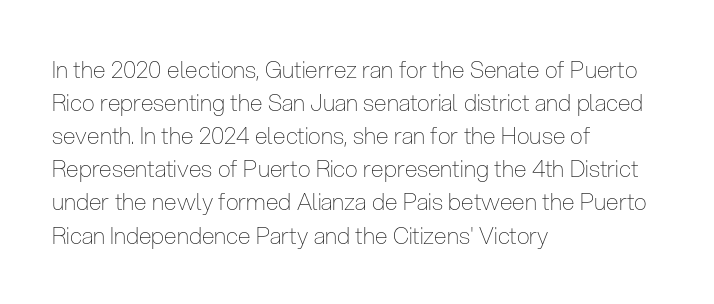
Q: Is the text bold? A: No.
Q: Is the text italic (slanted)? A: No, it is upright.
Q: Is the text underlined? A: No.
Q: How is the paragraph aligned? A: Left-aligned.
Q: Is the spacing between letters normal or unusually wide? A: Normal.
Q: Is the spacing between lines tight, normal or loose? A: Normal.
